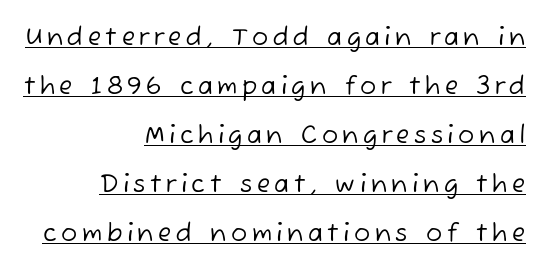
The passage is arranged like a letterhead date or caption credit — flush right. Glance below the letters and you will spot a drawn line. Think standard paragraph weight, or any step lighter than that. Compared with typical paragraphs, the rows here are farther apart.
